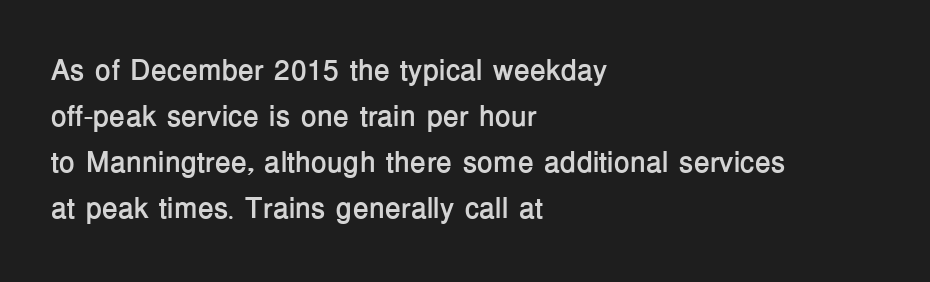
The sample has been set heavy, in full bold. Is the block centered? No — it sits flush against the left margin. Evenly set lines give the paragraph a standard silhouette. This rendering employs a face without finishing strokes, i.e., a sans-serif. The horizontal fit of the characters is conventional and even.
